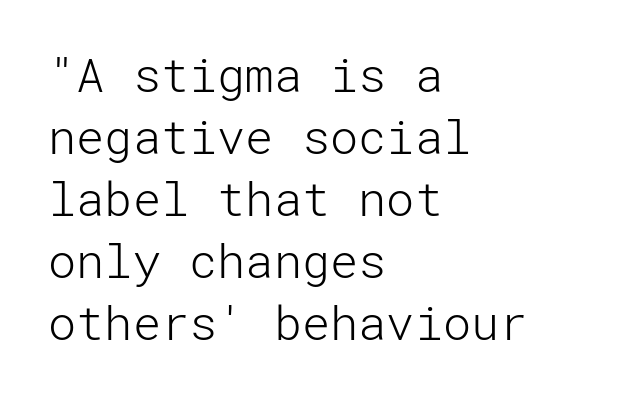
The image shows 47 px light sans-serif type, upright; set left-aligned, normal line spacing (1.32x), normal letter spacing, not underlined; low stroke contrast and a medium x-height.
